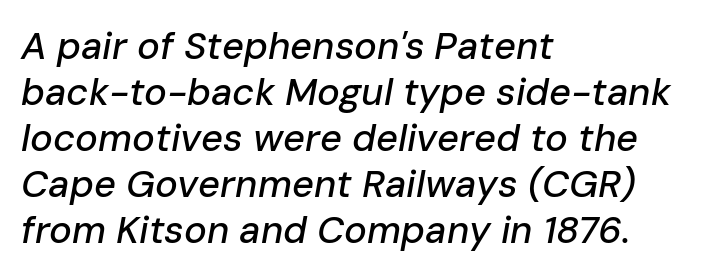
Q: Is the text italic (slanted)? A: Yes, it leans right by about 10 degrees.
Q: Is the text underlined? A: No.
Q: How is the paragraph aligned? A: Left-aligned.
Q: Is the spacing between letters normal or unusually wide? A: Normal.
Q: Width (condensed, normal, or wide)? A: Normal.
Q: Stroke contrast? A: Low.
Q: x-height? A: Medium.
Q: Monospaced? A: No.
